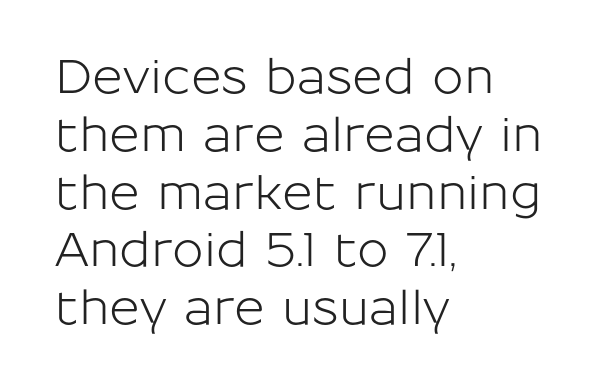
Q: Is the text italic (slanted)? A: No, it is upright.
Q: Is the typeface a serif or a sans-serif typeface? A: Sans-serif.
Q: Is the text underlined? A: No.
Q: How is the paragraph aligned? A: Left-aligned.
Q: Is the spacing between letters normal or unusually wide? A: Normal.
Q: Width (condensed, normal, or wide)? A: Normal.
Q: Stroke contrast? A: Low.
Q: x-height? A: Medium.
Q: Monospaced? A: No.
